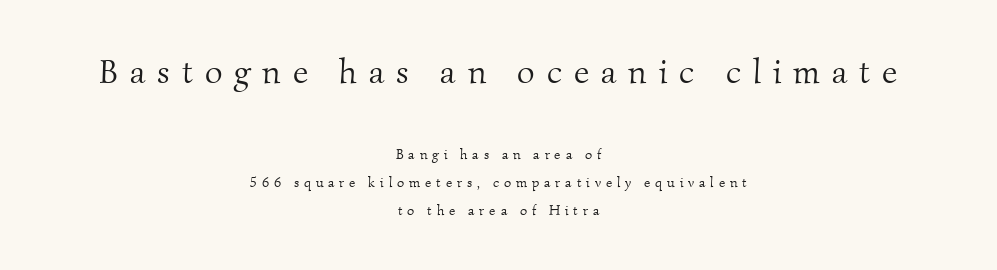
The image shows 34 px light serif type; set centered, loose line spacing (1.99x), unusually wide letter spacing (+0.35 em), not underlined; the first (top) block is 2.43x larger; medium stroke contrast and a small x-height.
